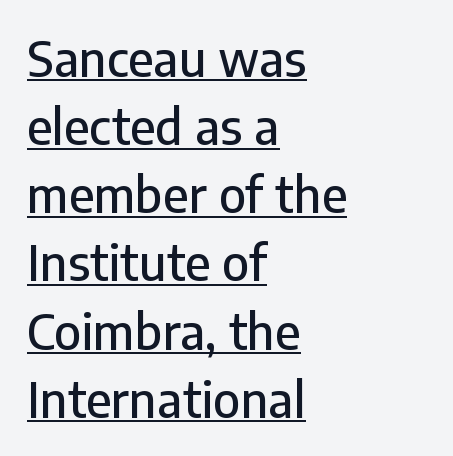
A typesetter would call this zero additional tracking. Think of a printed novel: that variable character pitch is what you see here. When letters stand straight like this, we call the style roman or upright. Beneath each row of characters lies a ruled line. Leading: standard.
